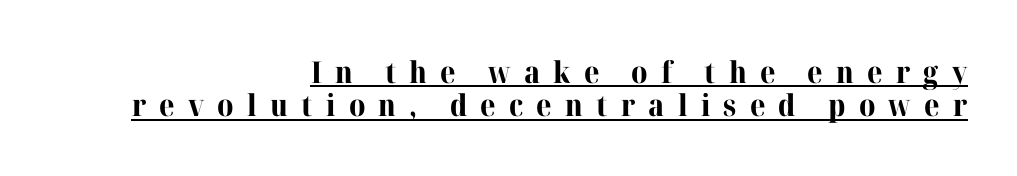
{"serif": "yes", "italic": "no", "bold": "yes", "weight": "bold", "width": "normal", "stroke_contrast": "high", "x_height": "medium", "monospaced": "no", "underline": "yes", "align": "right", "line_spacing": "tight", "line_spacing_ratio": 1.11, "letter_spacing": "wide", "letter_spacing_em": 0.44, "glyph_px": 30}
